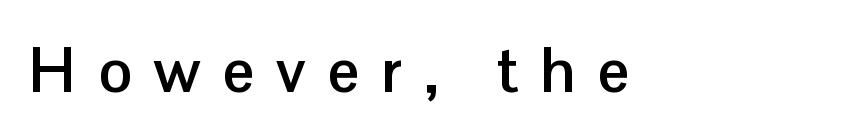
Q: Is the text bold? A: Yes.
Q: Is the text italic (slanted)? A: No, it is upright.
Q: Is the typeface a serif or a sans-serif typeface? A: Sans-serif.
Q: Is the text underlined? A: No.
Q: How is the paragraph aligned? A: Left-aligned.
Q: Is the spacing between letters normal or unusually wide? A: Unusually wide.
Q: Width (condensed, normal, or wide)? A: Normal.
Q: Stroke contrast? A: Low.
Q: x-height? A: Medium.
Q: Monospaced? A: No.
